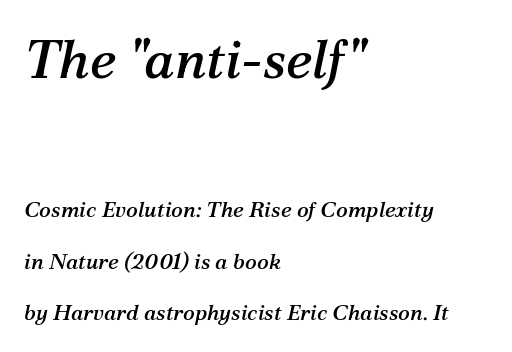
The image shows 54 px serif type, italic (leaning right); set left-aligned, loose line spacing (2.36x), normal letter spacing, not underlined; the first (top) block is 2.45x larger; medium stroke contrast and a medium x-height.
